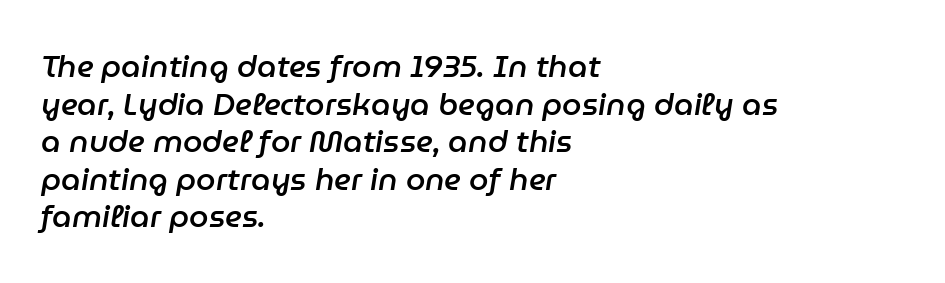
The image shows 31 px semibold type, italic (leaning right); set left-aligned, line spacing 1.21x, normal letter spacing, not underlined; low stroke contrast and a medium x-height.
